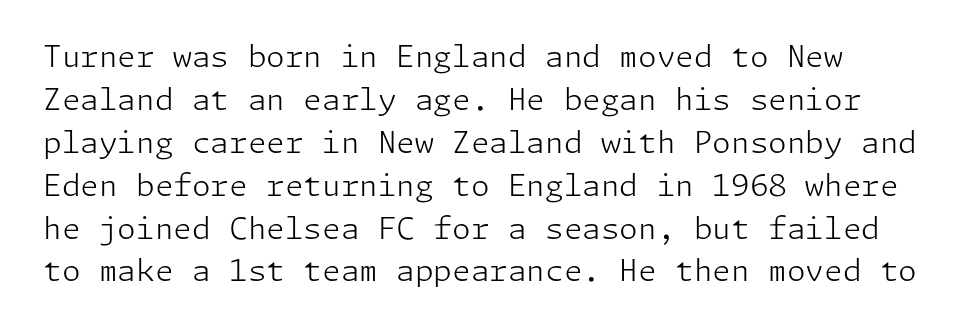
{"serif": "no", "italic": "no", "bold": "no", "weight": "light", "width": "normal", "stroke_contrast": "low", "x_height": "medium", "underline": "no", "line_spacing": "normal", "line_spacing_ratio": 1.43, "letter_spacing": "normal", "letter_spacing_em": 0.0, "glyph_px": 30}
